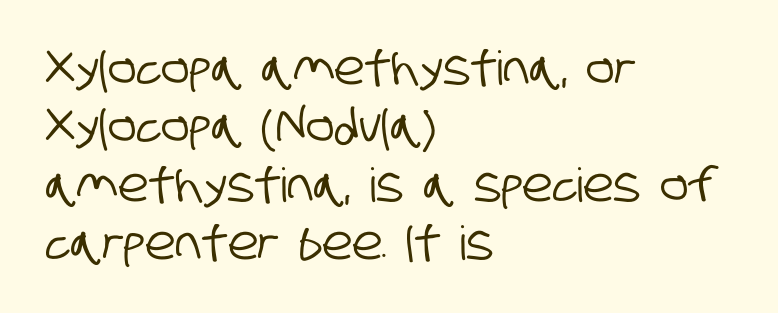
Proportional: the letters do not fall into vertical columns. Is the letter spacing exaggerated? No — it looks like the ordinary default. The compositor pushed each line to the left boundary. The passage shown is not underscored anywhere.
